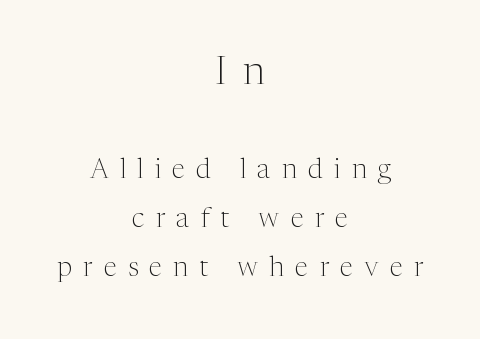
Q: Is the text bold? A: No.
Q: Is the text italic (slanted)? A: No, it is upright.
Q: Is the typeface a serif or a sans-serif typeface? A: Serif.
Q: Is the text underlined? A: No.
Q: How is the paragraph aligned? A: Centered.
Q: Is the spacing between letters normal or unusually wide? A: Unusually wide.
Q: Which block of text is set in a larger size, the first (top) or the second (bottom)? A: The first (top) one.
Q: Width (condensed, normal, or wide)? A: Normal.
Q: Stroke contrast? A: Medium.
Q: x-height? A: Medium.
Q: Monospaced? A: No.
